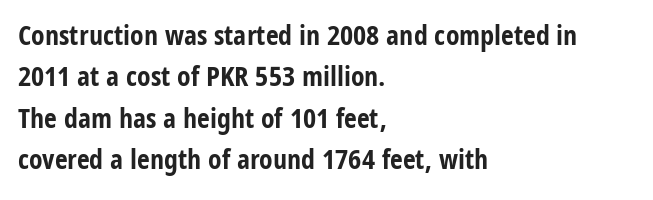
Words appear dense and cohesive because spacing is normal. These lines carry a lot of weight — the face is fully bold. The glyphs are unaccompanied by any horizontal stroke below them. The face used here is proportionally spaced, like ordinary book or web type. Students, observe: this is what conventionally led text looks like.
